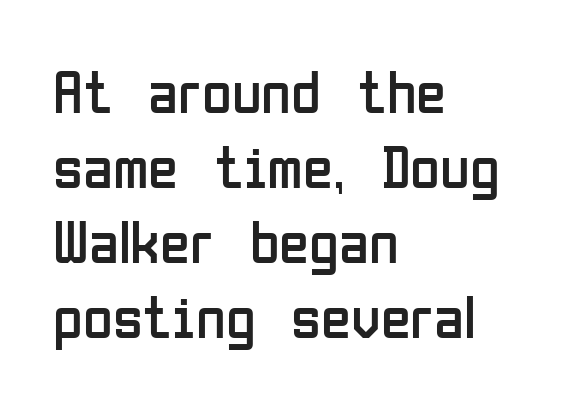
You could call the tracking neutral — neither tight nor loose. Varying glyph widths throughout — classic text-font behaviour. Nobody drew a line under any word here. Stems and bowls with no extra thickness — not bold.
